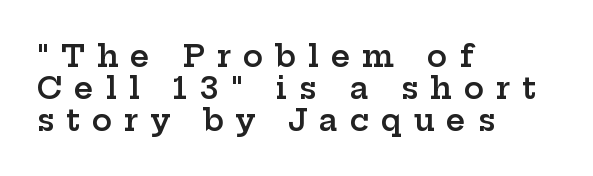
Q: Is the text bold? A: Semi-bold.
Q: Is the text italic (slanted)? A: No, it is upright.
Q: Is the typeface a serif or a sans-serif typeface? A: Serif.
Q: Is the text underlined? A: No.
Q: How is the paragraph aligned? A: Left-aligned.
Q: Is the spacing between letters normal or unusually wide? A: Unusually wide.
Q: Is the spacing between lines tight, normal or loose? A: Tight.
Q: Width (condensed, normal, or wide)? A: Wide.
Q: Stroke contrast? A: Low.
Q: x-height? A: Medium.
Q: Monospaced? A: No.
